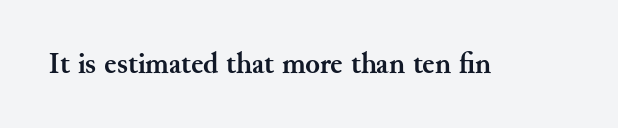
The image shows 30 px semibold serif type, upright; set normal letter spacing, not underlined; medium stroke contrast and a small x-height.
